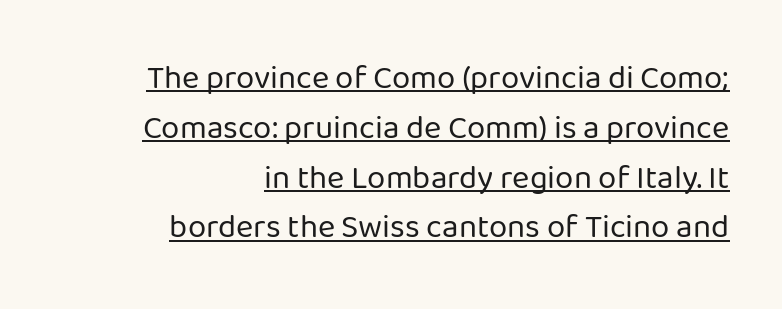
The image shows 33 px regular-weight sans-serif type, upright; set right-aligned, normal line spacing (1.51x), normal letter spacing, underlined; low stroke contrast and a medium x-height.
